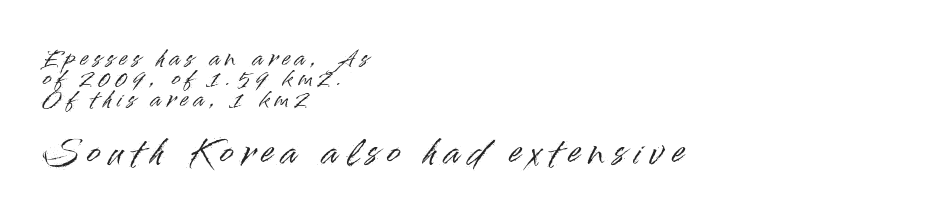
Q: Is the text italic (slanted)? A: Yes.
Q: Is the typeface a serif or a sans-serif typeface? A: Sans-serif.
Q: Is the text underlined? A: No.
Q: How is the paragraph aligned? A: Left-aligned.
Q: Is the spacing between letters normal or unusually wide? A: Unusually wide.
Q: Is the spacing between lines tight, normal or loose? A: Tight.
Q: Which block of text is set in a larger size, the first (top) or the second (bottom)? A: The second (bottom) one.
Q: Width (condensed, normal, or wide)? A: Normal.
Q: Stroke contrast? A: High.
Q: x-height? A: Small.
Q: Monospaced? A: No.
